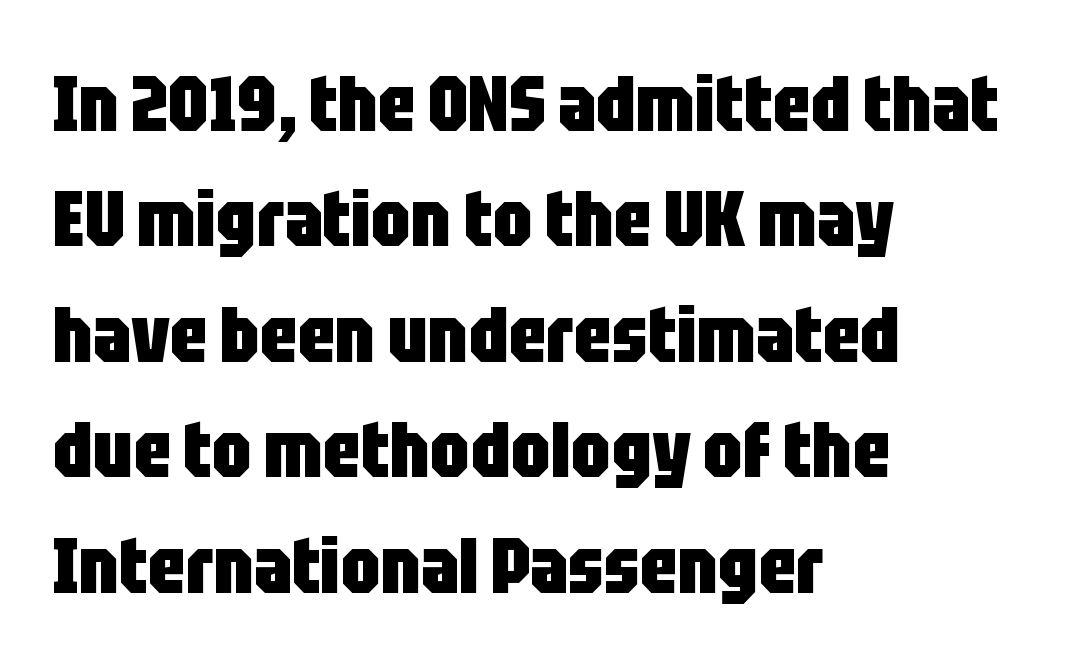
Nope, no serifs anywhere on these letters. Letter spacing: default. The setting favours the left margin, as ordinary paragraphs usually do. Style check: upright. The lines sit at an ordinary, default distance from one another.
